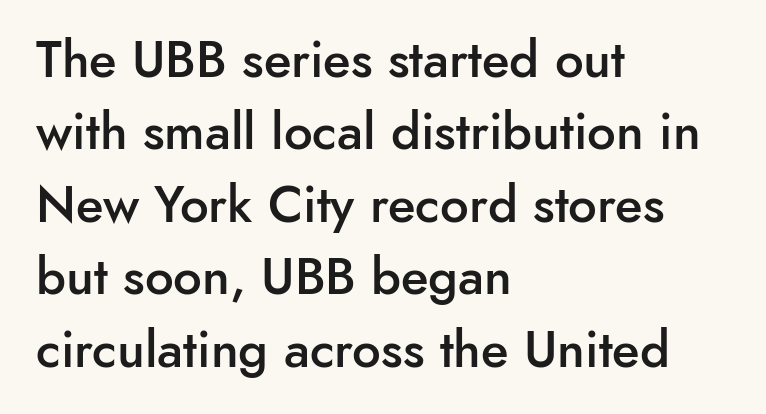
{"serif": "no", "italic": "no", "bold": "semi", "weight": "semibold", "width": "normal", "stroke_contrast": "low", "x_height": "small", "monospaced": "no", "underline": "no", "align": "left", "line_spacing": "normal", "line_spacing_ratio": 1.42, "letter_spacing": "normal", "letter_spacing_em": 0.0, "glyph_px": 51}
